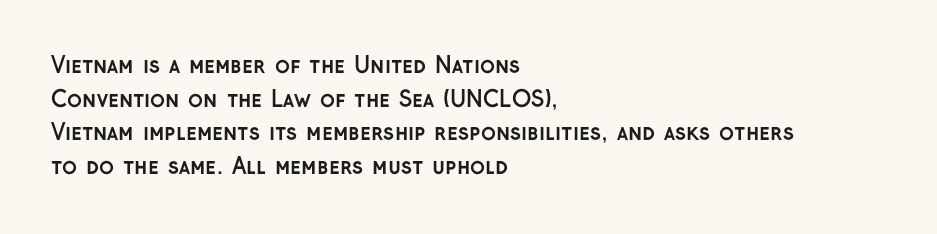
The image shows 22 px bold type, upright; set left-aligned, normal line spacing (1.53x), normal letter spacing, not underlined.
